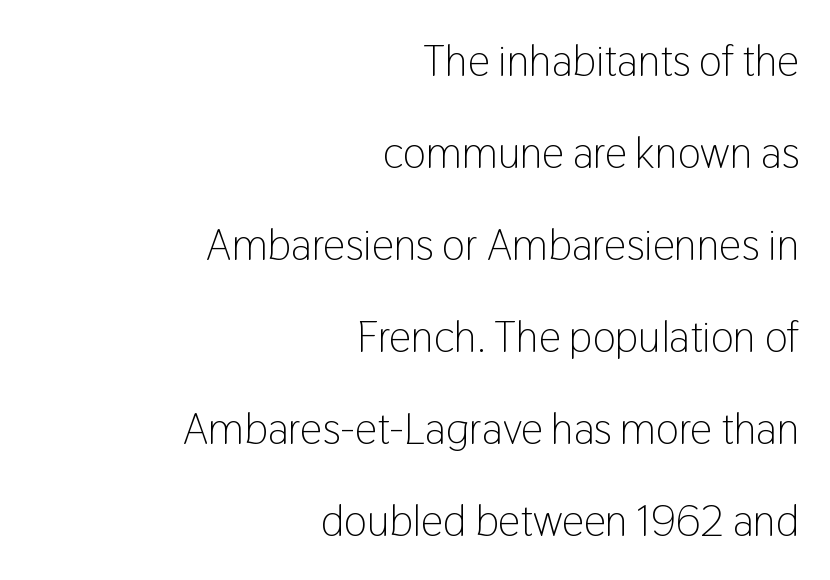
The image shows 44 px light, condensed sans-serif type, upright; set right-aligned, loose line spacing (2.09x), normal letter spacing, not underlined; low stroke contrast and a medium x-height.
